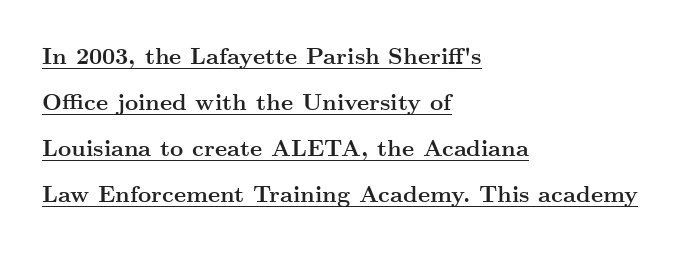
{"italic": "no", "bold": "yes", "underline": "yes", "align": "left", "line_spacing": "loose", "line_spacing_ratio": 2.0, "letter_spacing": "normal", "letter_spacing_em": 0.0, "glyph_px": 23}
